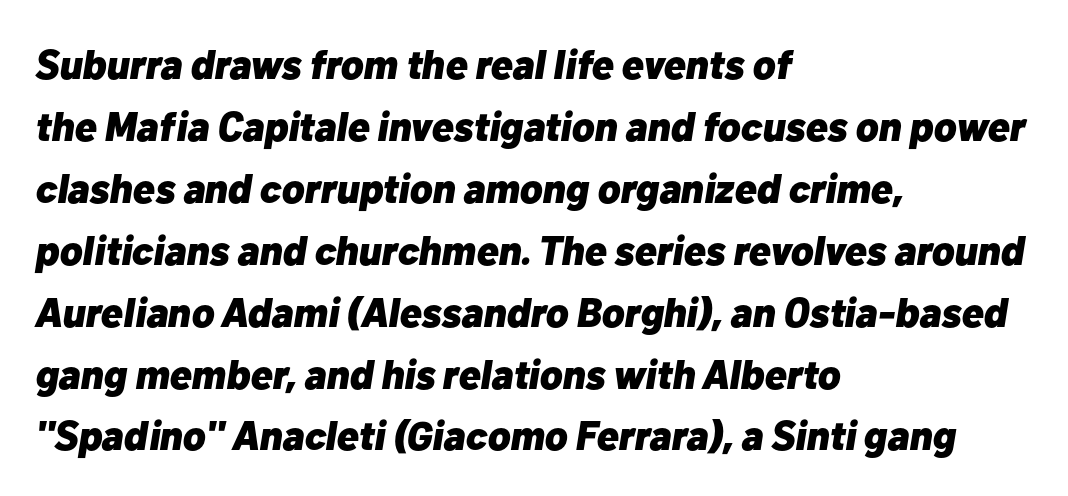
Q: Is the text bold? A: Yes.
Q: Is the text italic (slanted)? A: Yes, it leans right by about 10 degrees.
Q: Is the text underlined? A: No.
Q: How is the paragraph aligned? A: Left-aligned.
Q: Is the spacing between letters normal or unusually wide? A: Normal.
Q: Is the spacing between lines tight, normal or loose? A: Normal.
Q: Width (condensed, normal, or wide)? A: Normal.
Q: Stroke contrast? A: Low.
Q: x-height? A: Medium.
Q: Monospaced? A: No.
